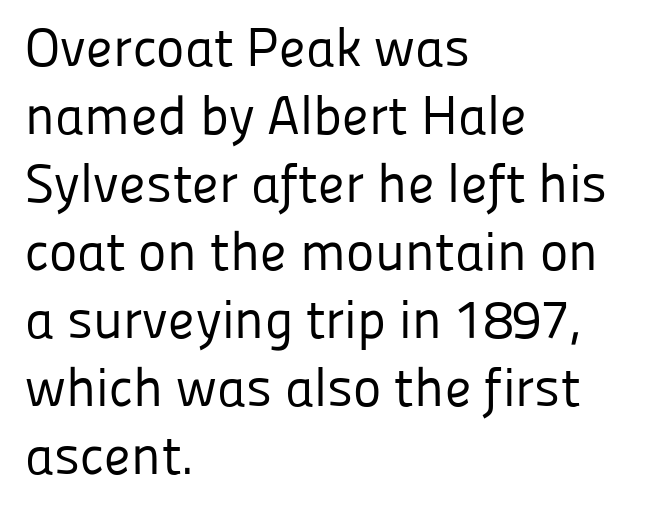
The image shows 54 px regular-weight sans-serif type, upright; set left-aligned, normal line spacing (1.26x), normal letter spacing, not underlined; low stroke contrast and a medium x-height.
